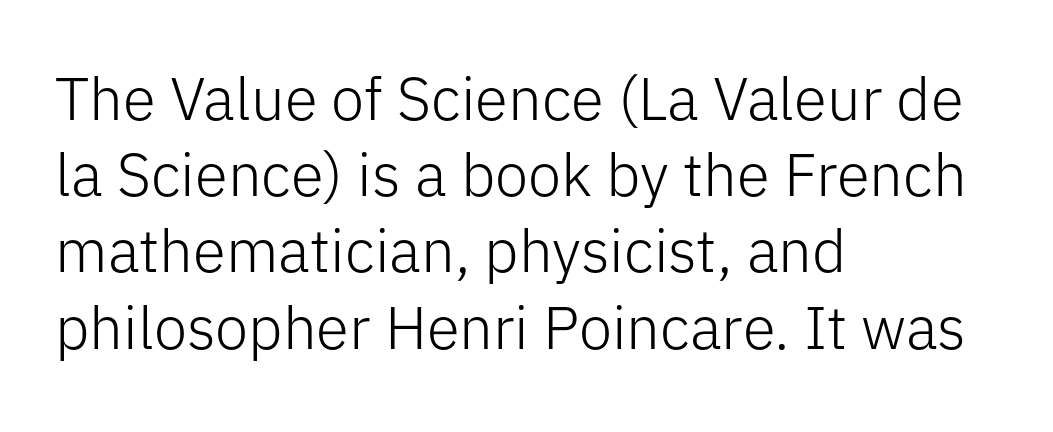
The image shows 60 px light sans-serif type, upright; set left-aligned, normal line spacing (1.27x), normal letter spacing, not underlined; low stroke contrast and a medium x-height.
